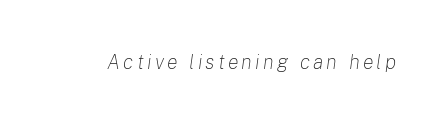
The rendering applies a slant to the glyphs. The gap between lines stays unmarked. Ink coverage per letter is moderate at most.
